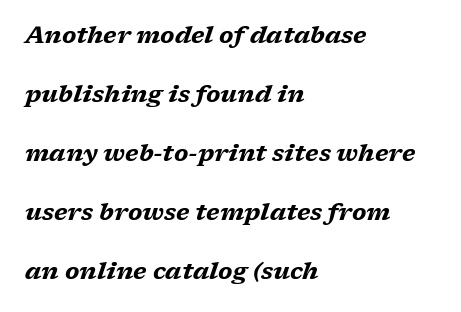
The image shows 24 px bold type, italic (leaning right); set left-aligned, loose line spacing (2.46x), normal letter spacing, not underlined.
